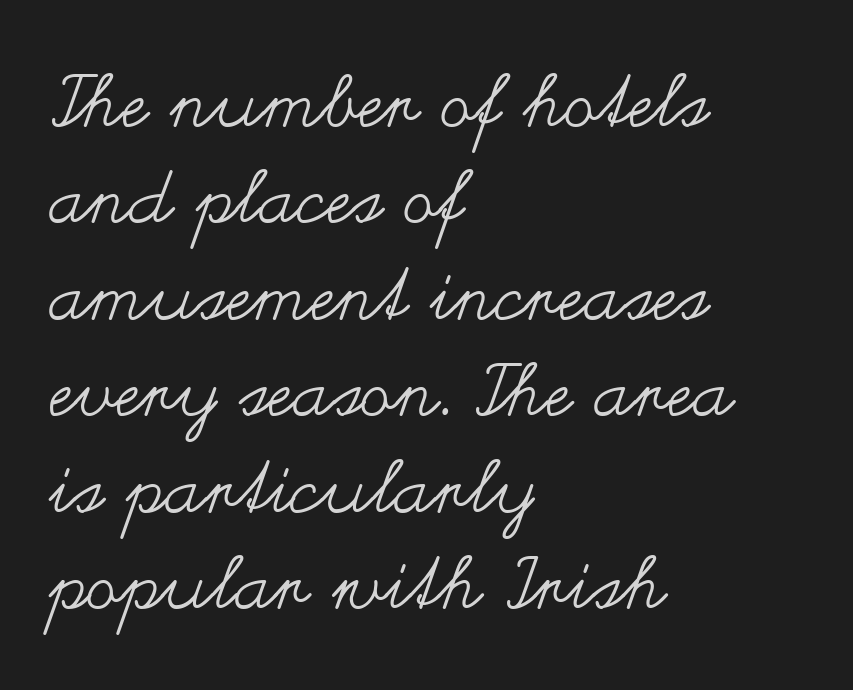
Q: Is the text bold? A: No.
Q: Is the text italic (slanted)? A: Yes.
Q: Is the text underlined? A: No.
Q: How is the paragraph aligned? A: Left-aligned.
Q: Is the spacing between letters normal or unusually wide? A: Normal.
Q: Is the spacing between lines tight, normal or loose? A: Normal.
Q: Width (condensed, normal, or wide)? A: Wide.
Q: Stroke contrast? A: Medium.
Q: x-height? A: Small.
Q: Monospaced? A: No.
